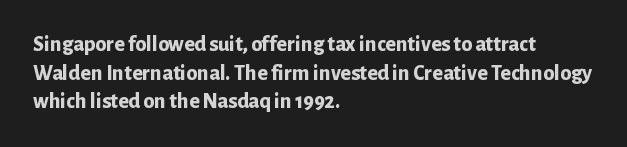
{"italic": "no", "bold": "yes", "underline": "no", "align": "left", "line_spacing": "normal", "line_spacing_ratio": 1.3, "letter_spacing": "normal", "letter_spacing_em": 0.0, "glyph_px": 22}
